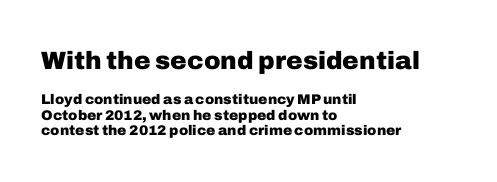
Q: Is the text bold? A: Yes.
Q: Is the text italic (slanted)? A: No, it is upright.
Q: Is the text underlined? A: No.
Q: How is the paragraph aligned? A: Left-aligned.
Q: Is the spacing between letters normal or unusually wide? A: Normal.
Q: Is the spacing between lines tight, normal or loose? A: Tight.
Q: Which block of text is set in a larger size, the first (top) or the second (bottom)? A: The first (top) one.
